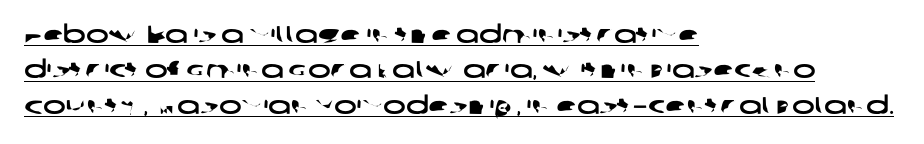
Q: Is the text underlined? A: Yes.
Q: How is the paragraph aligned? A: Left-aligned.
Q: Is the spacing between letters normal or unusually wide? A: Normal.
Q: Is the spacing between lines tight, normal or loose? A: Normal.
